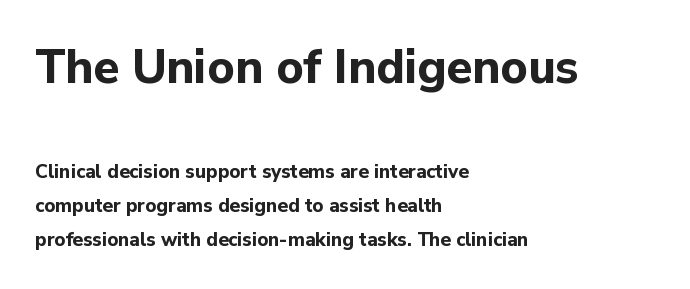
{"serif": "no", "italic": "no", "bold": "yes", "weight": "bold", "width": "normal", "stroke_contrast": "low", "x_height": "medium", "monospaced": "no", "underline": "no", "align": "left", "line_spacing_ratio": 1.81, "letter_spacing": "normal", "letter_spacing_em": 0.0, "larger_block": "first", "size_ratio": 2.47, "glyph_px": 47}
